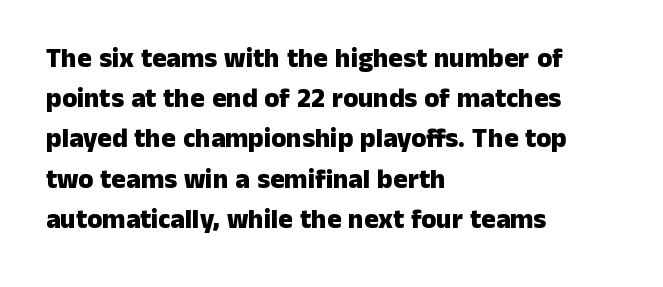
The image shows 27 px bold type, upright; set left-aligned, normal line spacing (1.49x), normal letter spacing, not underlined.
